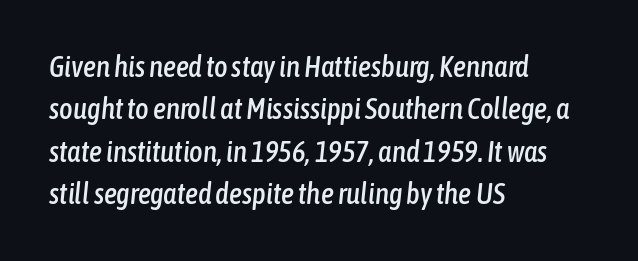
Letters rest on an invisible, unmarked baseline. Yep, that's italic — everything's leaning. Note the varied advance widths — an 'i' is clearly narrower than an 'm'. Spacing between characters is what you'd get straight out of the box. The paragraph shown leans on its left margin.
